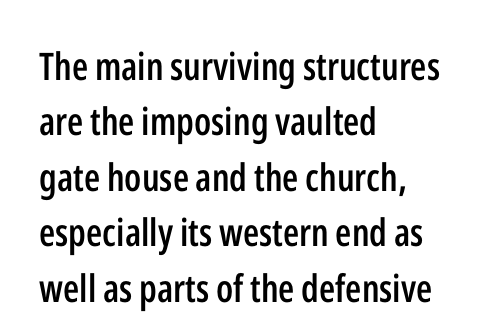
{"serif": "no", "italic": "no", "bold": "semi", "weight": "semibold", "width": "condensed", "stroke_contrast": "low", "x_height": "medium", "monospaced": "no", "underline": "no", "align": "left", "line_spacing": "normal", "line_spacing_ratio": 1.46, "letter_spacing": "normal", "letter_spacing_em": 0.0, "glyph_px": 38}
